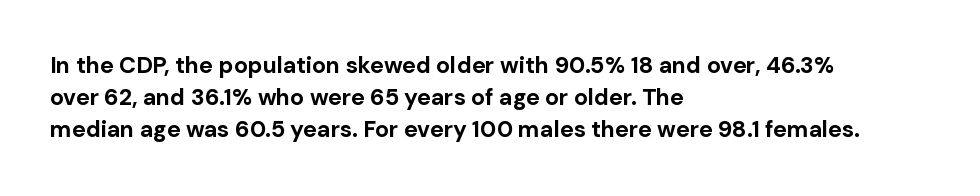
The image shows 23 px bold type, upright; set left-aligned, normal line spacing (1.4x), normal letter spacing, not underlined.
